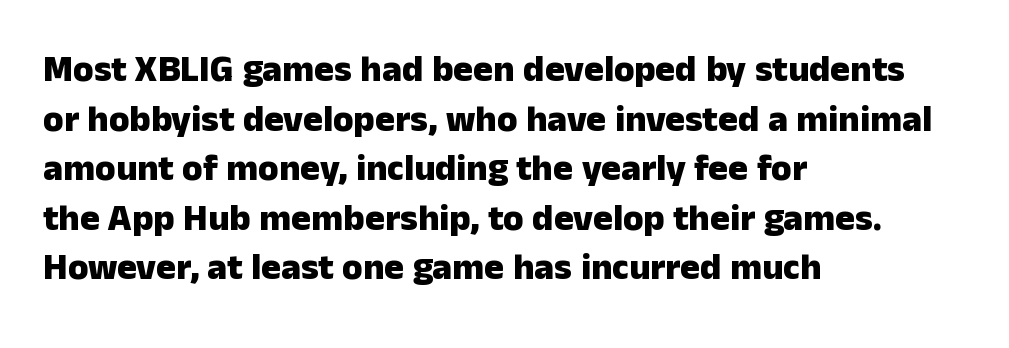
Between one letter and the next there's only the usual sliver of space. Normally led — the rows are evenly, conventionally spaced. The space beneath each line is pristine and unruled. This sample uses a sans-serif face. Here the designer chose a conventional face with non-uniform glyph widths.
